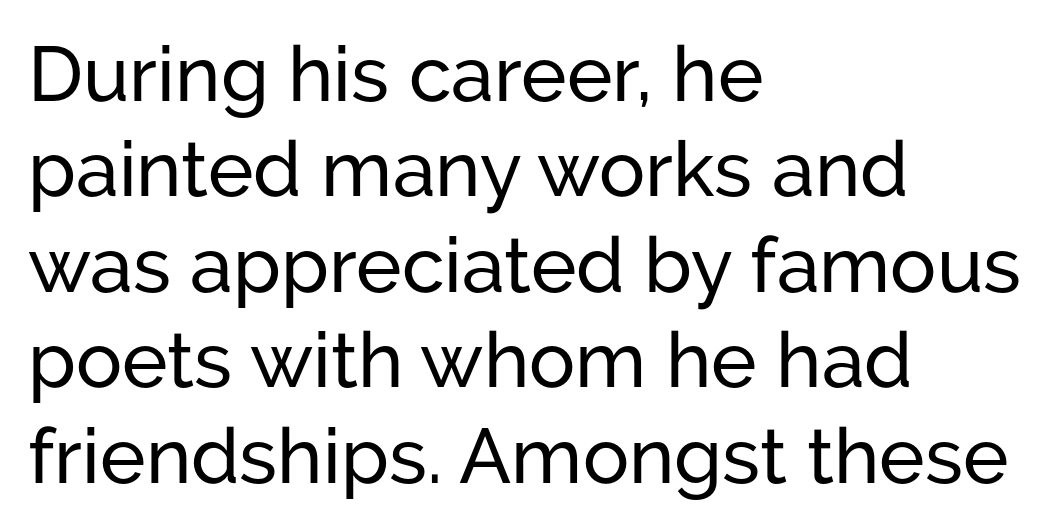
{"serif": "no", "italic": "no", "width": "normal", "stroke_contrast": "low", "x_height": "medium", "monospaced": "no", "underline": "no", "align": "left", "line_spacing_ratio": 1.24, "letter_spacing": "normal", "letter_spacing_em": 0.0, "glyph_px": 77}
